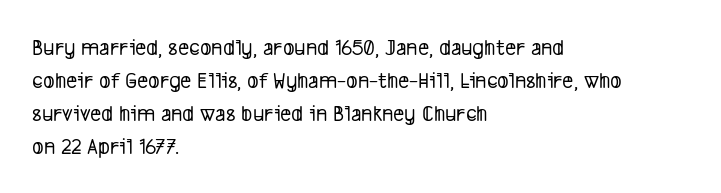
The image shows 24 px text type; set left-aligned, normal line spacing (1.37x), normal letter spacing, not underlined.
